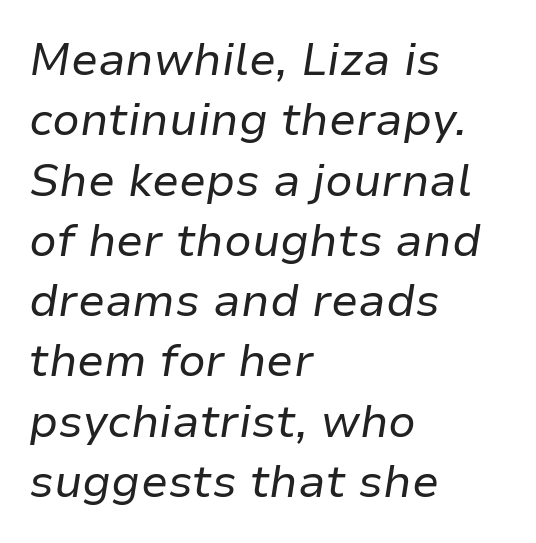
Q: Is the text bold? A: No.
Q: Is the text italic (slanted)? A: Yes, it leans right by about 9 degrees.
Q: Is the text underlined? A: No.
Q: How is the paragraph aligned? A: Left-aligned.
Q: Is the spacing between letters normal or unusually wide? A: Normal.
Q: Is the spacing between lines tight, normal or loose? A: Normal.
Q: Width (condensed, normal, or wide)? A: Normal.
Q: Stroke contrast? A: Low.
Q: x-height? A: Medium.
Q: Monospaced? A: No.
